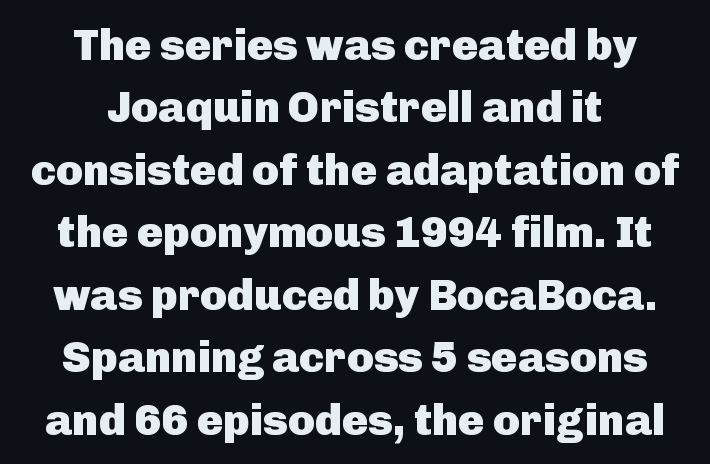
Q: Is the text bold? A: Yes.
Q: Is the text italic (slanted)? A: No, it is upright.
Q: Is the typeface a serif or a sans-serif typeface? A: Sans-serif.
Q: Is the text underlined? A: No.
Q: How is the paragraph aligned? A: Centered.
Q: Is the spacing between letters normal or unusually wide? A: Normal.
Q: Is the spacing between lines tight, normal or loose? A: Normal.
Q: Width (condensed, normal, or wide)? A: Normal.
Q: Stroke contrast? A: Low.
Q: x-height? A: Medium.
Q: Monospaced? A: No.
